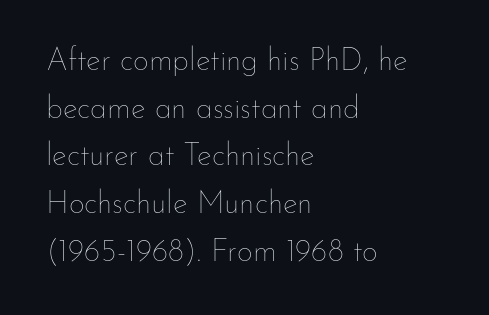
Descenders are the only things crossing below the line. Reading down the column, the eye jumps a familiar distance to each next line. Caption: face not bold, strokes unweighted. Do the characters align in a grid? No, the font is proportional. Is there any slant? The stems are plumb. The lines are quadded left.
